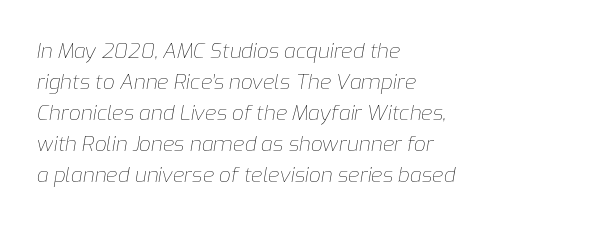
{"italic": "yes", "lean": "right", "slant_degrees": 9, "bold": "no", "underline": "no", "align": "left", "line_spacing": "normal", "line_spacing_ratio": 1.48, "letter_spacing": "normal", "letter_spacing_em": 0.0, "glyph_px": 21}
